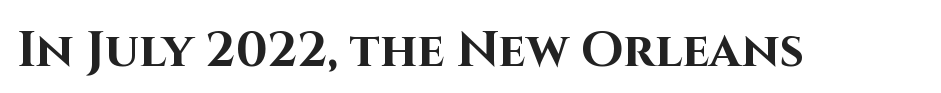
The image shows 49 px bold sans-serif type, upright; set normal letter spacing, not underlined; high stroke contrast and a large x-height.
